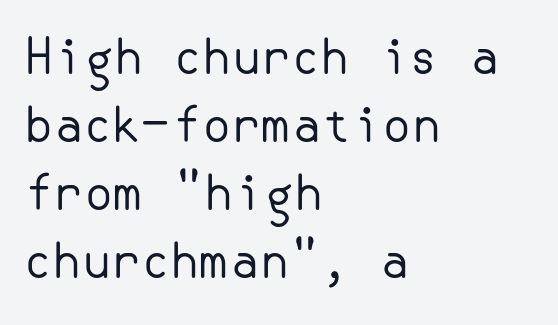
Underline: absent. Students, note that the glyphs here touch the page at normal intervals. In CSS terms this would be text-align: left. If you drew a line through each stem, it would be perfectly vertical. The letters carry no serifs — their stems end cleanly without finishing strokes.
